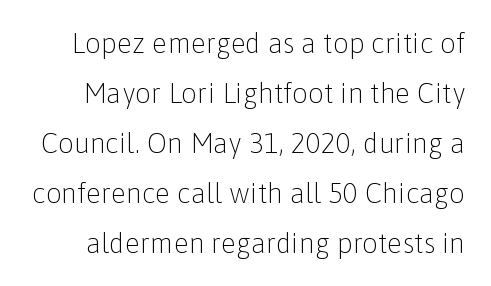
The image shows 28 px light sans-serif type, upright; set line spacing 1.79x, normal letter spacing, not underlined; low stroke contrast and a medium x-height.
